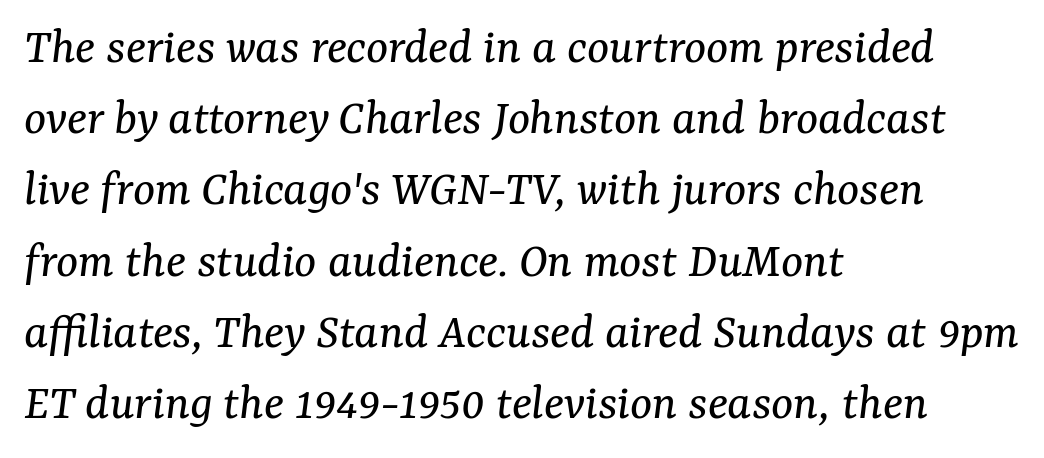
This is serif lettering, the kind often seen in printed books. Normally led — the rows are evenly, conventionally spaced. The passage is arranged the way most books set body copy — flush left. Weight: not bold — regular or lighter.
